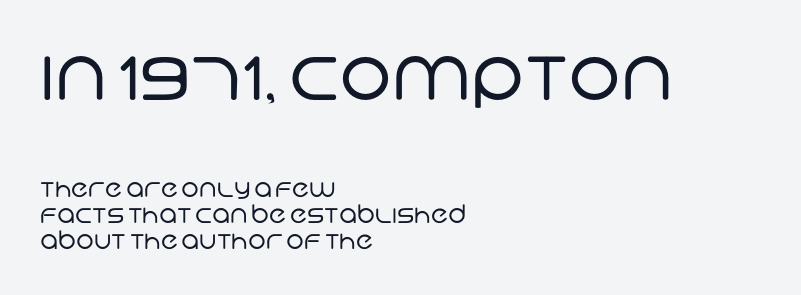
Every row of glyphs begins at an identical x-position on the left. Caption: upper text group enlarged, lower text group reduced. Looks like regular typesetting: each glyph gets only the width it needs. Students, note that the glyphs here touch the page at normal intervals. Check where the strokes stop: nothing finishes them off — pure sans.
